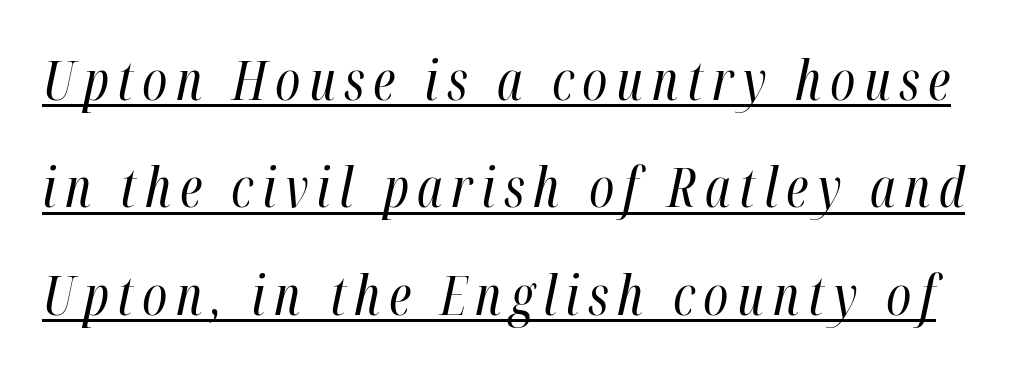
The image shows 54 px regular-weight, condensed type, italic (leaning right); set loose line spacing (1.99x), underlined; high stroke contrast and a medium x-height.
